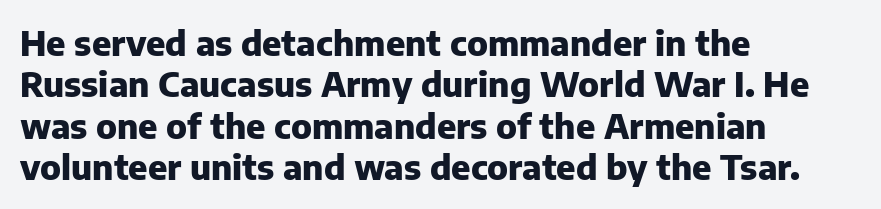
{"serif": "no", "italic": "no", "bold": "yes", "weight": "heavy", "width": "normal", "stroke_contrast": "low", "x_height": "medium", "monospaced": "no", "underline": "no", "align": "left", "line_spacing_ratio": 1.22, "letter_spacing": "normal", "letter_spacing_em": 0.0, "glyph_px": 34}
